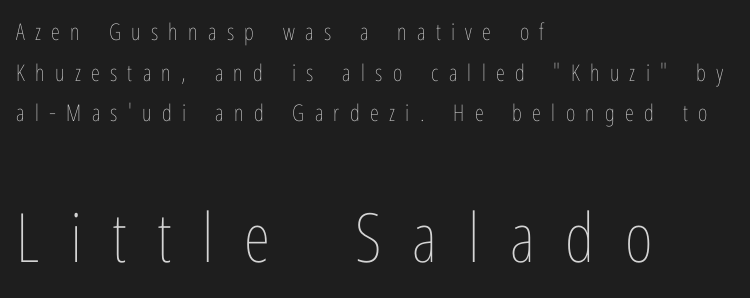
The image shows 68 px thin, condensed type, upright; set left-aligned, line spacing 1.77x, unusually wide letter spacing (+0.45 em), not underlined; the second (bottom) block is 2.96x larger; low stroke contrast and a medium x-height.
